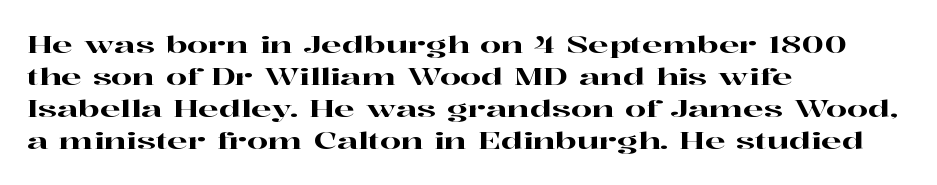
Q: Is the text italic (slanted)? A: No, it is upright.
Q: Is the text underlined? A: No.
Q: How is the paragraph aligned? A: Left-aligned.
Q: Is the spacing between letters normal or unusually wide? A: Normal.
Q: Is the spacing between lines tight, normal or loose? A: Normal.
